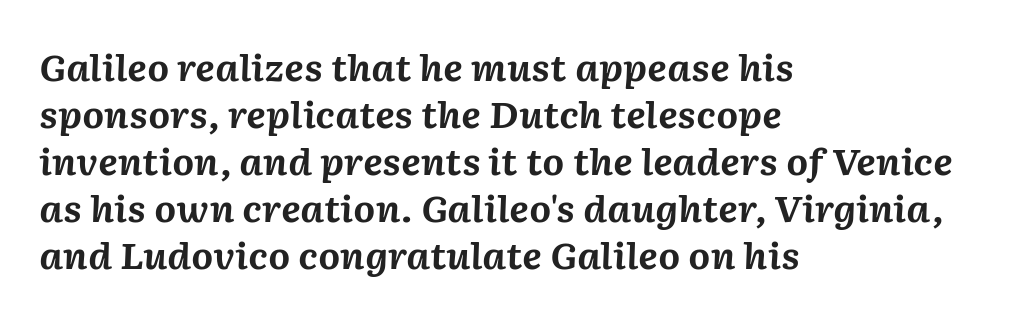
Q: Is the text bold? A: Yes.
Q: Is the text italic (slanted)? A: Yes, it leans right by about 2 degrees.
Q: Is the text underlined? A: No.
Q: How is the paragraph aligned? A: Left-aligned.
Q: Is the spacing between letters normal or unusually wide? A: Normal.
Q: Is the spacing between lines tight, normal or loose? A: Normal.
Q: Width (condensed, normal, or wide)? A: Normal.
Q: Stroke contrast? A: Medium.
Q: x-height? A: Medium.
Q: Monospaced? A: No.
